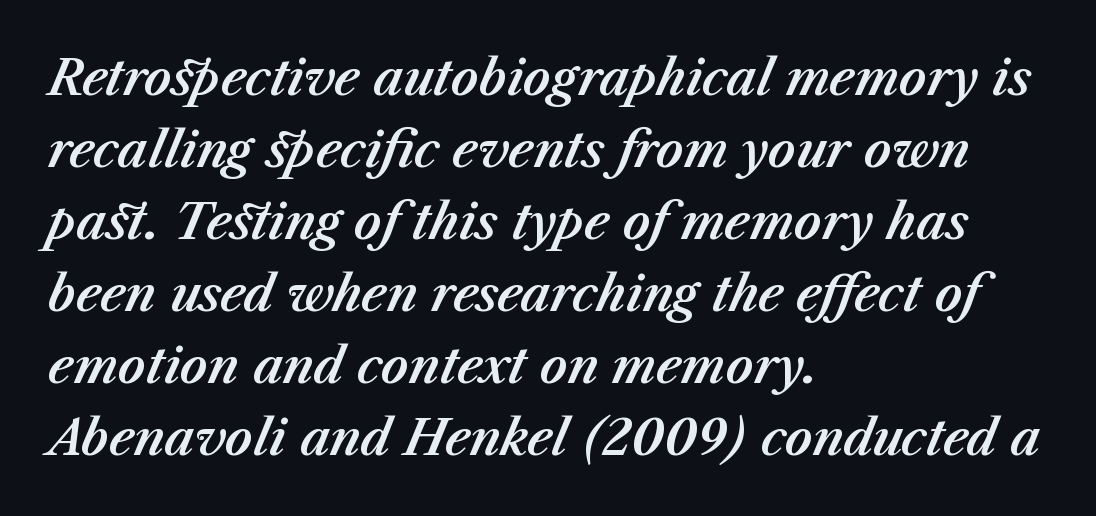
{"italic": "yes", "lean": "right", "slant_degrees": 23, "width": "normal", "stroke_contrast": "medium", "x_height": "medium", "monospaced": "no", "underline": "no", "align": "left", "line_spacing": "normal", "line_spacing_ratio": 1.5, "letter_spacing": "normal", "letter_spacing_em": 0.0, "glyph_px": 48}
